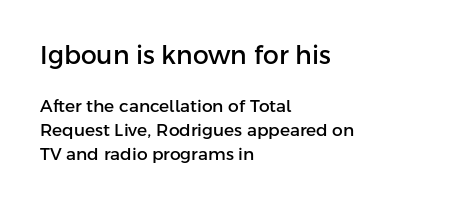
{"italic": "no", "underline": "no", "align": "left", "line_spacing": "normal", "line_spacing_ratio": 1.43, "letter_spacing": "normal", "letter_spacing_em": 0.0, "larger_block": "first", "size_ratio": 1.47, "glyph_px": 25}
